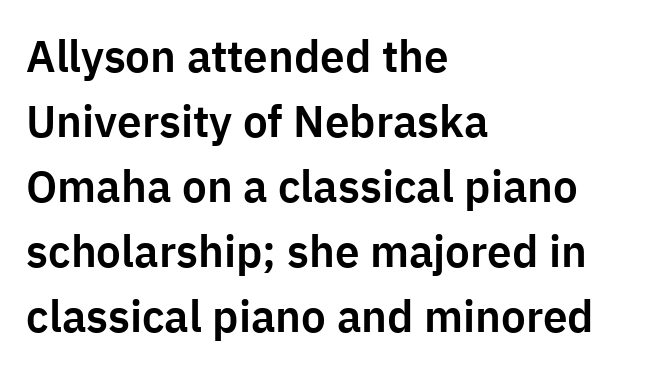
Q: Is the text italic (slanted)? A: No, it is upright.
Q: Is the typeface a serif or a sans-serif typeface? A: Sans-serif.
Q: Is the text underlined? A: No.
Q: How is the paragraph aligned? A: Left-aligned.
Q: Is the spacing between letters normal or unusually wide? A: Normal.
Q: Is the spacing between lines tight, normal or loose? A: Normal.
Q: Width (condensed, normal, or wide)? A: Normal.
Q: Stroke contrast? A: Low.
Q: x-height? A: Medium.
Q: Monospaced? A: No.
